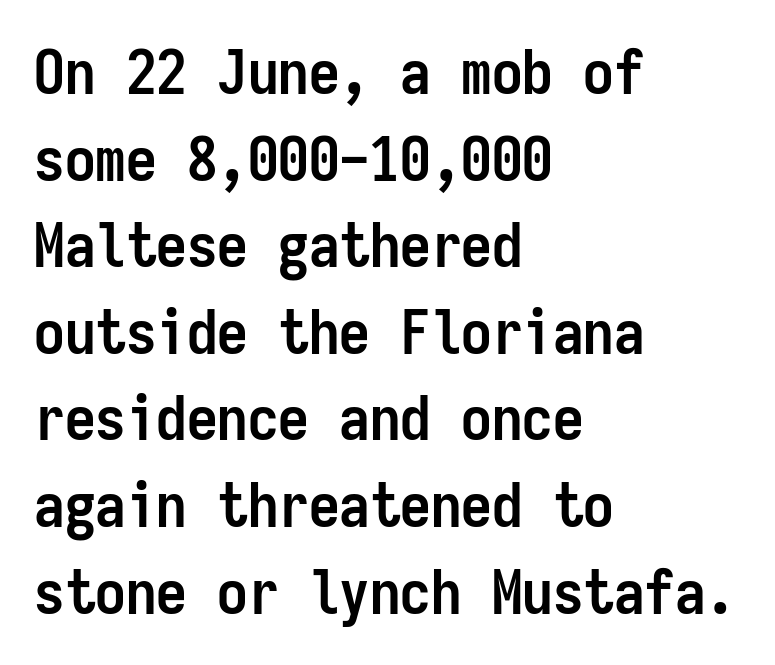
No italicization has been applied; the sample stays upright. The vertical gap from one line to the next is medium. Letters rest on an invisible, unmarked baseline. I'd call this a sans setting — the letters go barefoot.
